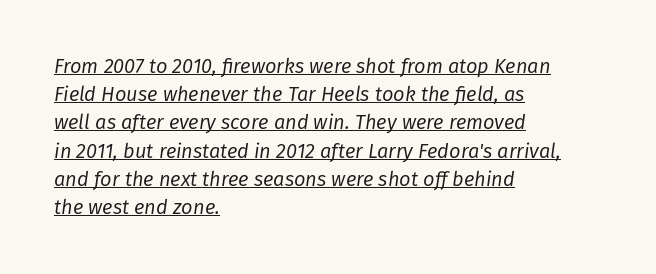
The image shows 20 px text type, italic (leaning right); set left-aligned, normal line spacing (1.41x), normal letter spacing, underlined.
